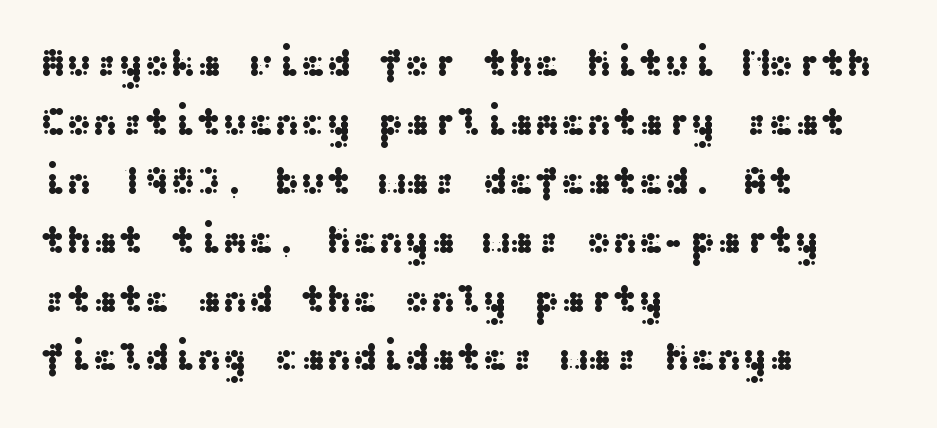
The image shows 39 px wide sans-serif type, upright; set left-aligned, normal line spacing (1.51x), normal letter spacing, not underlined; medium stroke contrast and a medium x-height.
